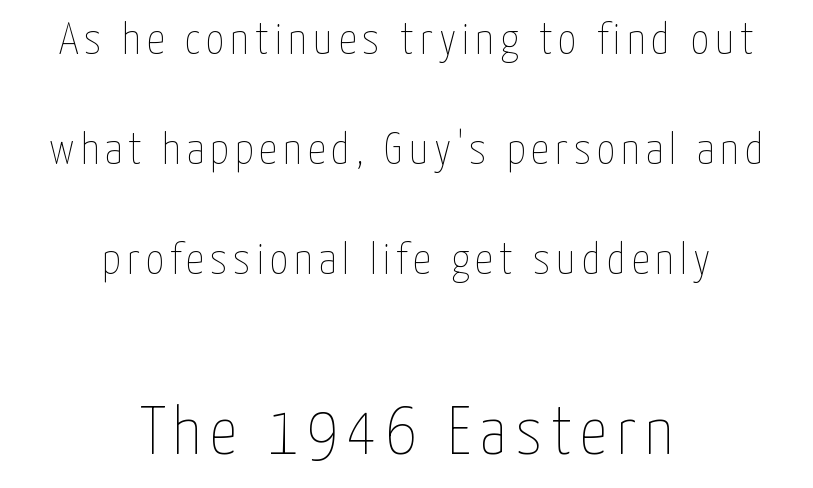
Q: Is the text bold? A: No.
Q: Is the text italic (slanted)? A: No, it is upright.
Q: Is the text underlined? A: No.
Q: How is the paragraph aligned? A: Centered.
Q: Is the spacing between lines tight, normal or loose? A: Loose.
Q: Which block of text is set in a larger size, the first (top) or the second (bottom)? A: The second (bottom) one.
Q: Width (condensed, normal, or wide)? A: Condensed.
Q: Stroke contrast? A: Low.
Q: x-height? A: Medium.
Q: Monospaced? A: No.
